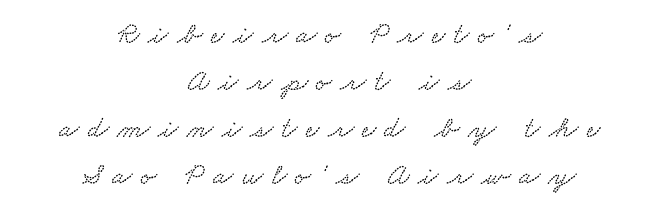
{"width": "wide", "stroke_contrast": "low", "x_height": "small", "monospaced": "no", "underline": "no", "align": "center", "line_spacing": "normal", "line_spacing_ratio": 1.57, "letter_spacing": "wide", "letter_spacing_em": 0.28, "glyph_px": 30}
